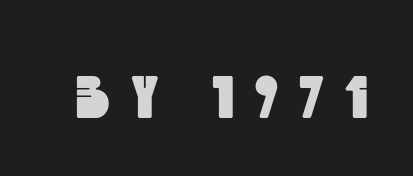
This sample uses expanded letter spacing, leaving extra air between glyphs. Descender tails drop into unmarked territory. The letters carry no serifs — their stems end cleanly without finishing strokes. You could not count columns in this text — the font is proportionally spaced.
